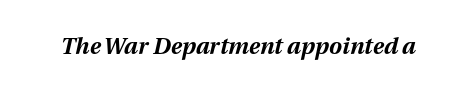
{"italic": "yes", "lean": "right", "slant_degrees": 13, "bold": "yes", "underline": "no", "letter_spacing": "normal", "letter_spacing_em": 0.0, "glyph_px": 23}
